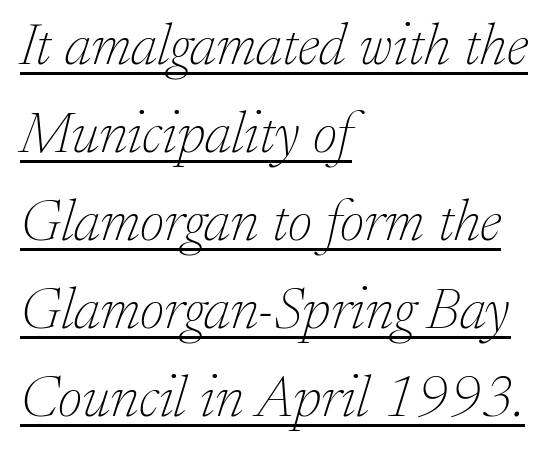
Stem width sits at or under what a default text font uses. Short and long lines alike share a common starting point at left. Slanted lettering throughout. Proportional: the letters do not fall into vertical columns.
